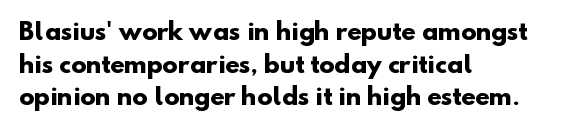
Q: Is the text bold? A: Yes.
Q: Is the text underlined? A: No.
Q: How is the paragraph aligned? A: Left-aligned.
Q: Is the spacing between letters normal or unusually wide? A: Normal.
Q: Is the spacing between lines tight, normal or loose? A: Normal.
